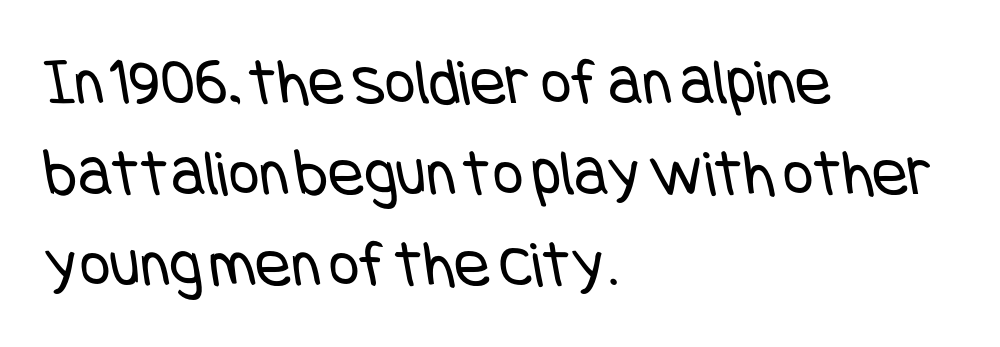
Underline: absent. Does the leading feel generous? No, just average. The gaps between neighbouring characters are ordinary and unremarkable. Is the block centered? No — it sits flush against the left margin. The passage shown is typeset with a sans-serif family.
